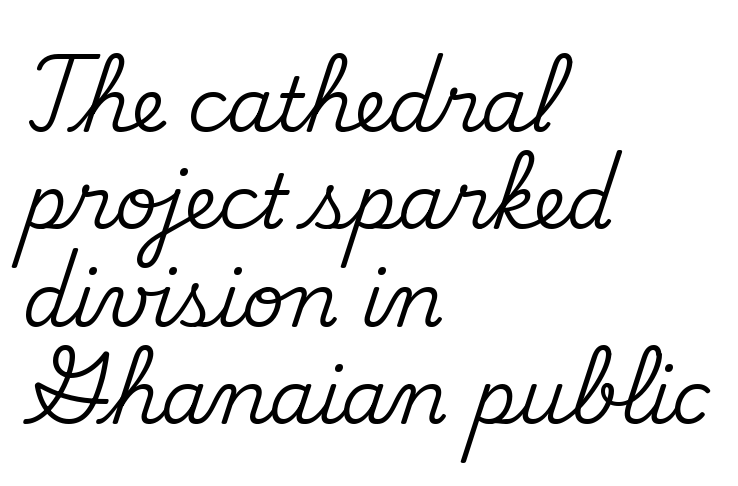
The image shows 75 px text type; set left-aligned, normal line spacing (1.3x), normal letter spacing, not underlined; medium stroke contrast and a small x-height.
